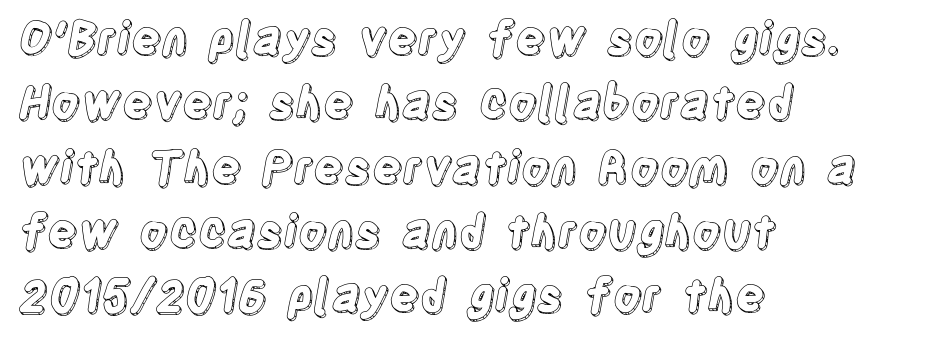
Q: Is the text italic (slanted)? A: Yes.
Q: Is the text underlined? A: No.
Q: How is the paragraph aligned? A: Left-aligned.
Q: Is the spacing between letters normal or unusually wide? A: Normal.
Q: Is the spacing between lines tight, normal or loose? A: Normal.
Q: Width (condensed, normal, or wide)? A: Condensed.
Q: x-height? A: Large.
Q: Monospaced? A: No.
